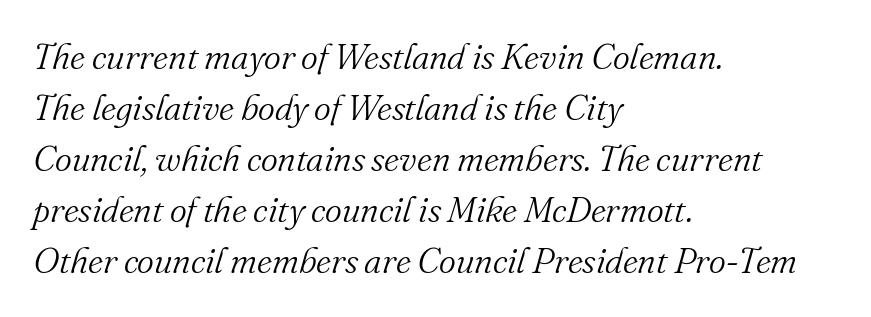
Q: Is the text bold? A: No.
Q: Is the text italic (slanted)? A: Yes, it leans right by about 16 degrees.
Q: Is the typeface a serif or a sans-serif typeface? A: Serif.
Q: Is the text underlined? A: No.
Q: How is the paragraph aligned? A: Left-aligned.
Q: Is the spacing between letters normal or unusually wide? A: Normal.
Q: Is the spacing between lines tight, normal or loose? A: Normal.
Q: Width (condensed, normal, or wide)? A: Normal.
Q: Stroke contrast? A: Medium.
Q: x-height? A: Small.
Q: Monospaced? A: No.
